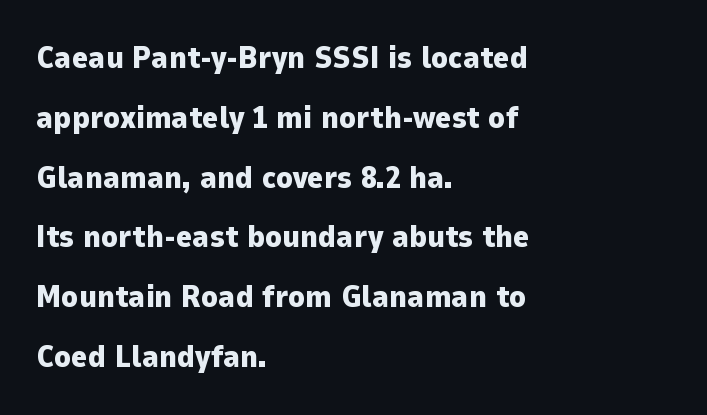
Q: Is the text bold? A: Yes.
Q: Is the text italic (slanted)? A: No, it is upright.
Q: Is the typeface a serif or a sans-serif typeface? A: Sans-serif.
Q: Is the text underlined? A: No.
Q: How is the paragraph aligned? A: Left-aligned.
Q: Is the spacing between letters normal or unusually wide? A: Normal.
Q: Is the spacing between lines tight, normal or loose? A: Loose.
Q: Width (condensed, normal, or wide)? A: Normal.
Q: Stroke contrast? A: Low.
Q: x-height? A: Medium.
Q: Monospaced? A: No.
